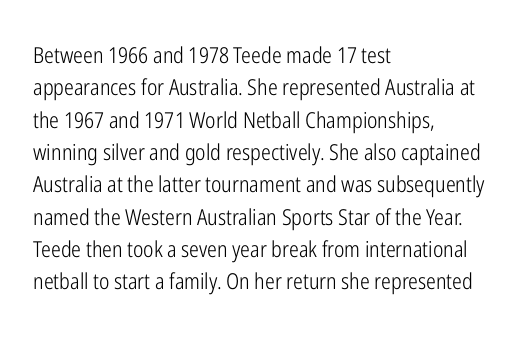
Does extra space separate the letters? No, they use regular spacing. Compared with a typical body face, this is equally light or lighter still. Casual observation: everything's shoved over to the left. This sample keeps an unexceptional amount of space between lines.
